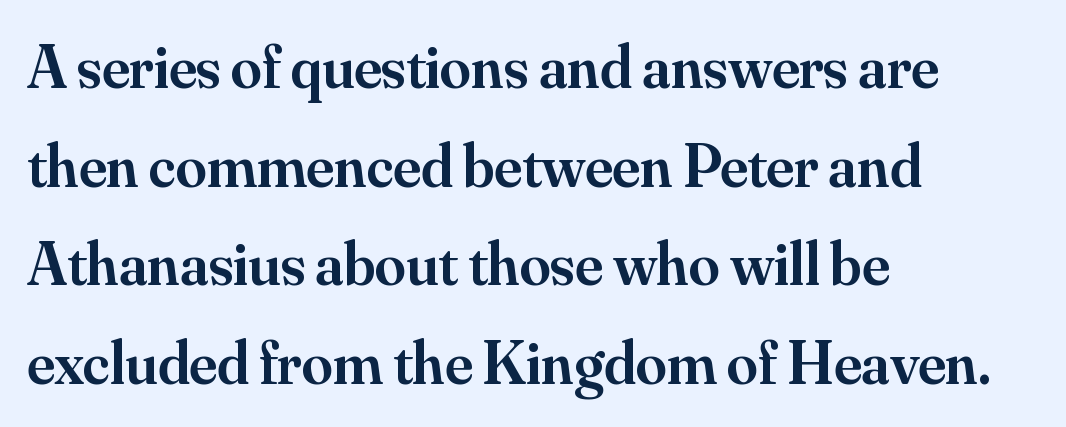
{"serif": "yes", "italic": "no", "bold": "semi", "weight": "semibold", "width": "normal", "stroke_contrast": "medium", "x_height": "small", "monospaced": "no", "underline": "no", "align": "left", "line_spacing": "normal", "line_spacing_ratio": 1.59, "letter_spacing": "normal", "letter_spacing_em": 0.0, "glyph_px": 62}
